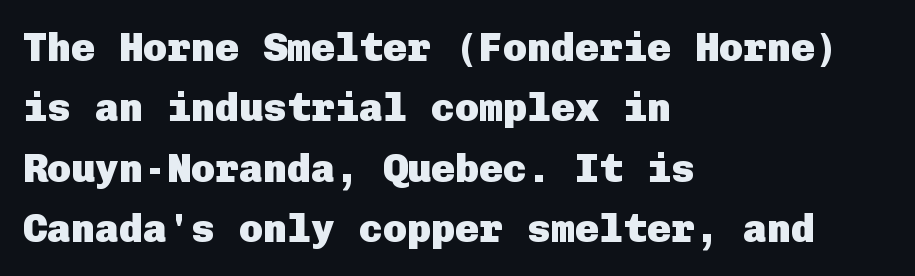
{"serif": "no", "italic": "no", "bold": "yes", "weight": "heavy", "width": "normal", "stroke_contrast": "low", "x_height": "medium", "underline": "no", "align": "left", "line_spacing": "normal", "line_spacing_ratio": 1.51, "letter_spacing": "normal", "letter_spacing_em": 0.0, "glyph_px": 40}
